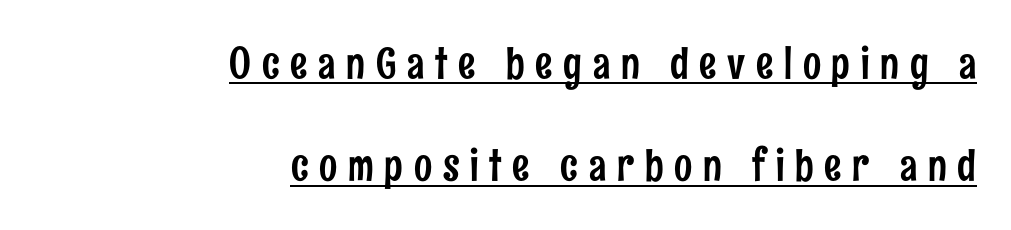
{"serif": "no", "italic": "no", "width": "condensed", "stroke_contrast": "low", "x_height": "medium", "monospaced": "no", "underline": "yes", "align": "right", "line_spacing": "loose", "line_spacing_ratio": 2.38, "letter_spacing": "wide", "letter_spacing_em": 0.25, "glyph_px": 43}
